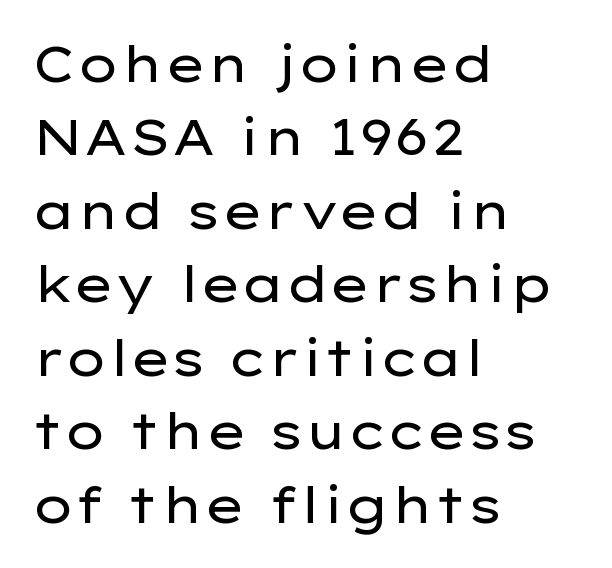
Q: Is the text bold? A: No.
Q: Is the text italic (slanted)? A: No, it is upright.
Q: Is the typeface a serif or a sans-serif typeface? A: Sans-serif.
Q: Is the text underlined? A: No.
Q: How is the paragraph aligned? A: Left-aligned.
Q: Is the spacing between letters normal or unusually wide? A: Normal.
Q: Is the spacing between lines tight, normal or loose? A: Normal.
Q: Width (condensed, normal, or wide)? A: Wide.
Q: Stroke contrast? A: Low.
Q: x-height? A: Medium.
Q: Monospaced? A: No.
